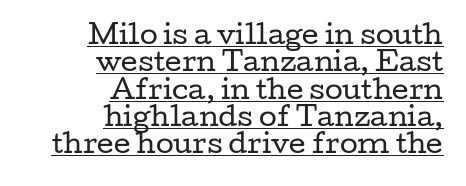
Compared with undecorated copy, this sample adds a rule below the words. This sample is right-justified, so line beginnings fall wherever the words allow. Nothing unusual about the tracking: characters are spaced as the font intends. The typography opts for an upright posture over an oblique one. Counters stay open thanks to moderate or lighter strokes. Students, observe: this is what under-led, compact text looks like.
